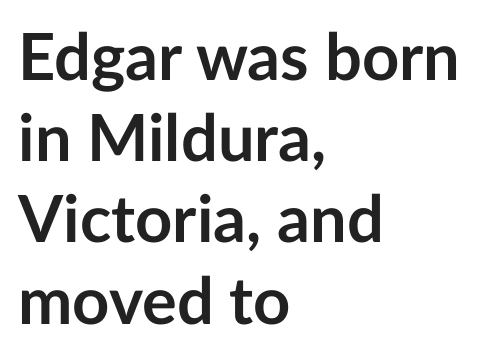
{"serif": "no", "italic": "no", "bold": "yes", "weight": "semibold", "width": "normal", "stroke_contrast": "low", "x_height": "medium", "monospaced": "no", "underline": "no", "align": "left", "line_spacing": "normal", "line_spacing_ratio": 1.25, "letter_spacing": "normal", "letter_spacing_em": 0.0, "glyph_px": 65}
